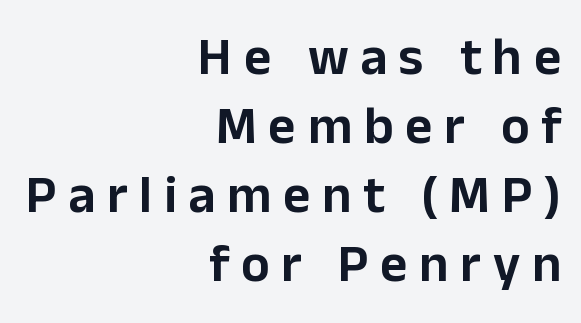
The image shows 53 px sans-serif type, upright; set right-aligned, normal line spacing (1.3x), unusually wide letter spacing (+0.22 em), not underlined; low stroke contrast and a medium x-height.
